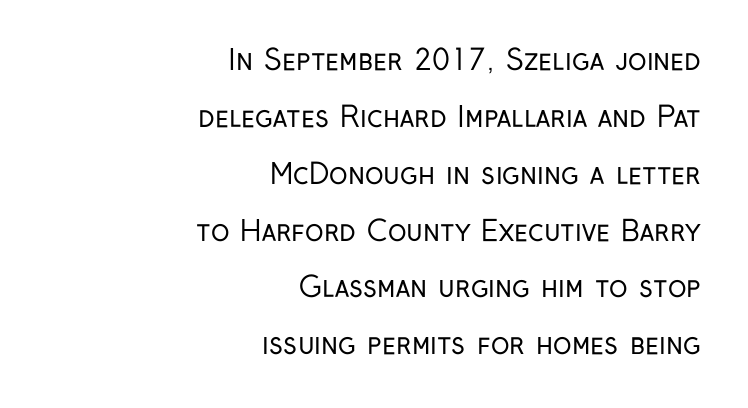
{"serif": "no", "italic": "no", "bold": "no", "weight": "regular", "width": "condensed", "stroke_contrast": "low", "x_height": "medium", "monospaced": "no", "underline": "no", "align": "right", "line_spacing": "loose", "line_spacing_ratio": 2.03, "letter_spacing": "normal", "letter_spacing_em": 0.0, "glyph_px": 28}
